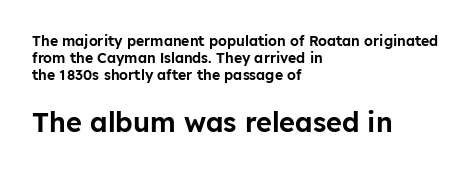
No word sits above an underline. Ascenders rise straight up at ninety degrees. No extra tracking has been applied to these lines. These lines are set flush left with a ragged right edge. You get the small type first, then a jump to larger type.
